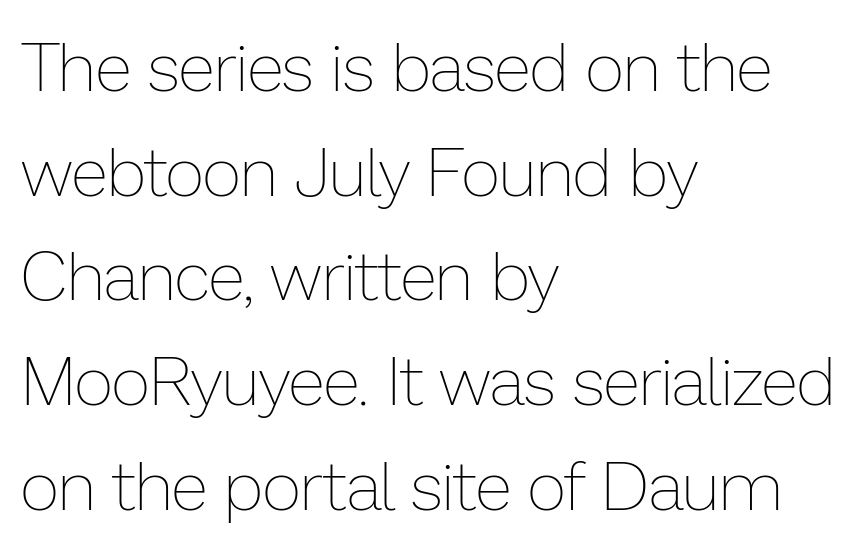
Q: Is the text bold? A: No.
Q: Is the text italic (slanted)? A: No, it is upright.
Q: Is the text underlined? A: No.
Q: How is the paragraph aligned? A: Left-aligned.
Q: Is the spacing between letters normal or unusually wide? A: Normal.
Q: Is the spacing between lines tight, normal or loose? A: Normal.
Q: Width (condensed, normal, or wide)? A: Normal.
Q: Stroke contrast? A: Low.
Q: x-height? A: Medium.
Q: Monospaced? A: No.
